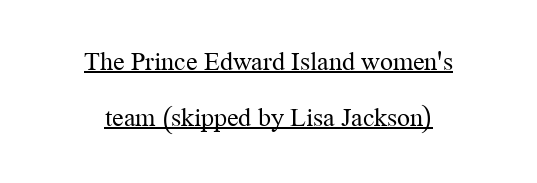
The image shows 26 px text type, upright; set centered, loose line spacing (2.14x), normal letter spacing, underlined.
